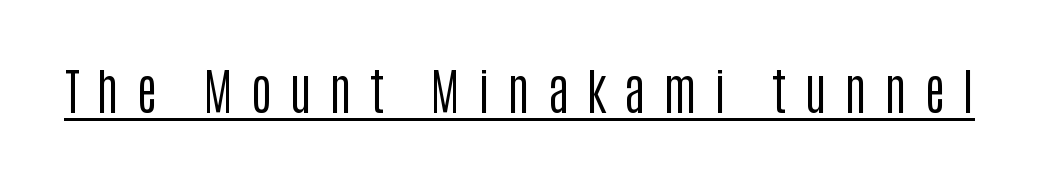
The image shows 50 px regular-weight, condensed sans-serif type, upright; set unusually wide letter spacing (+0.35 em), underlined; low stroke contrast and a large x-height.
